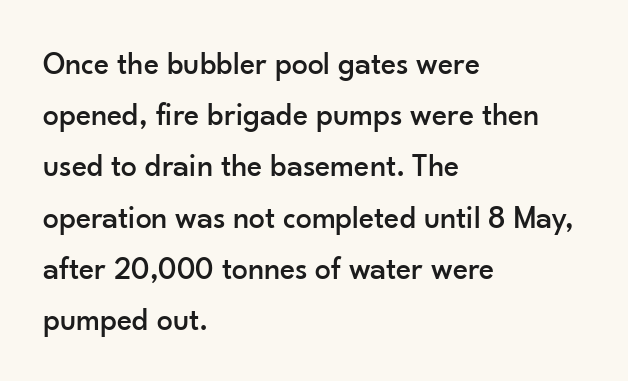
The image shows 32 px sans-serif type, upright; set left-aligned, normal line spacing (1.6x), normal letter spacing, not underlined; low stroke contrast and a small x-height.
